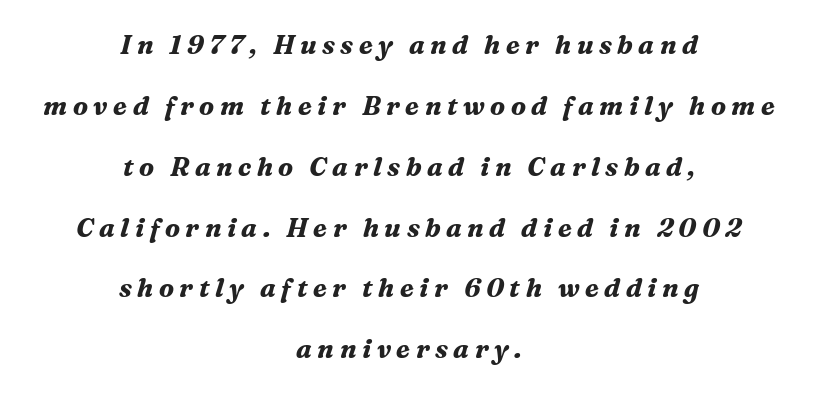
Q: Is the text bold? A: Yes.
Q: Is the text italic (slanted)? A: Yes, it leans right by about 16 degrees.
Q: Is the text underlined? A: No.
Q: How is the paragraph aligned? A: Centered.
Q: Is the spacing between letters normal or unusually wide? A: Unusually wide.
Q: Is the spacing between lines tight, normal or loose? A: Loose.
